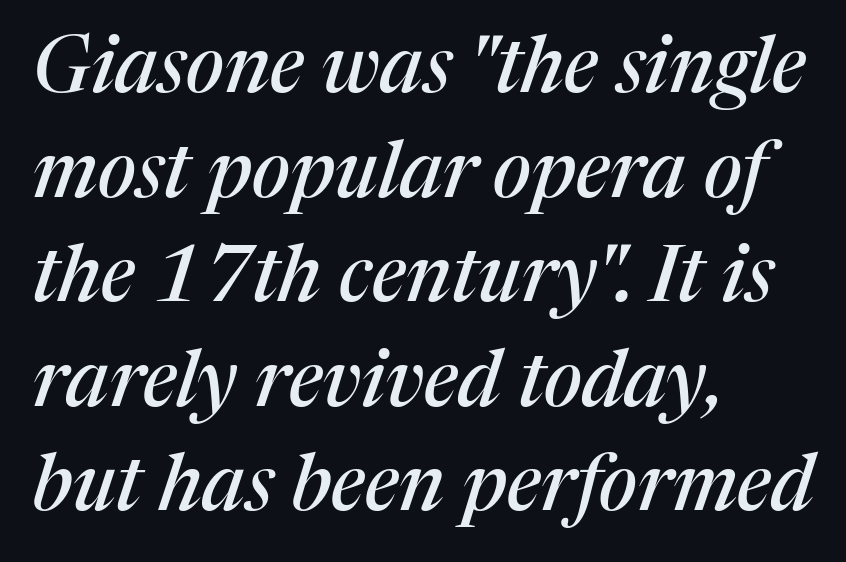
Italic? Definitely — the glyphs are oblique. Each word holds together tightly as a unit, with standard inter-letter gaps. Any mark beneath the type? The region is blank. Each letter's strokes conclude with small projecting serifs. Visually the block forms a straight wall on the left and a jagged coastline on the right. Spacing verdict: proportional, widths tailored to each character.
